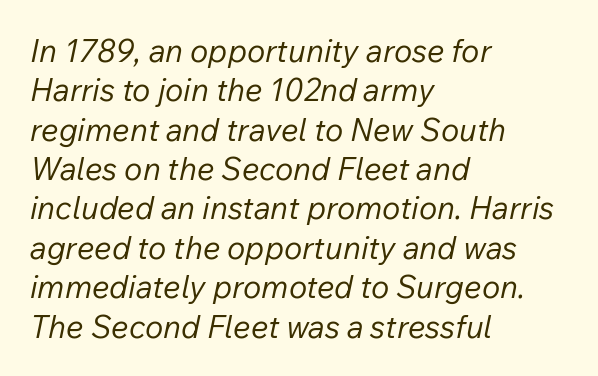
Is there much room between lines? A standard amount, neither cramped nor airy. Each line starts at the same left margin while the right side varies. Quick note: italic. Nobody drew a line under any word here.
